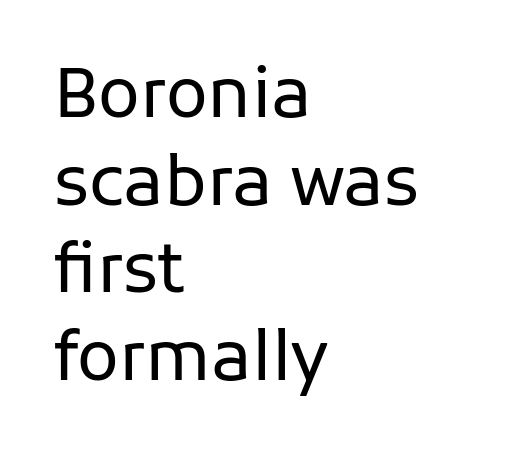
{"serif": "no", "italic": "no", "bold": "no", "weight": "regular", "width": "normal", "stroke_contrast": "low", "x_height": "medium", "monospaced": "no", "underline": "no", "align": "left", "line_spacing": "normal", "line_spacing_ratio": 1.27, "letter_spacing": "normal", "letter_spacing_em": 0.0, "glyph_px": 69}
